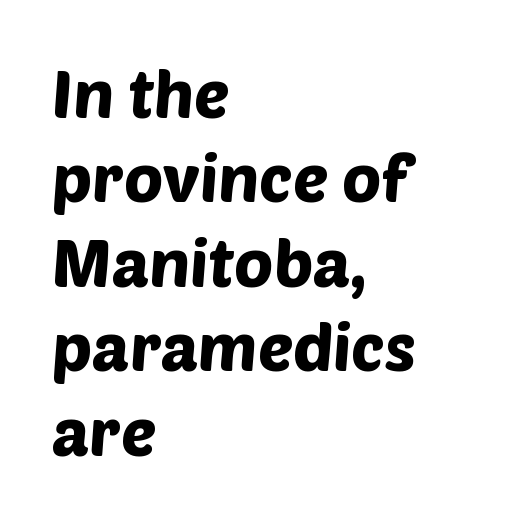
Unlike a traditional serif, this face leaves its strokes unadorned. The baseline area is clear. Visually the block forms a straight wall on the left and a jagged coastline on the right. You could call the tracking neutral — neither tight nor loose.
